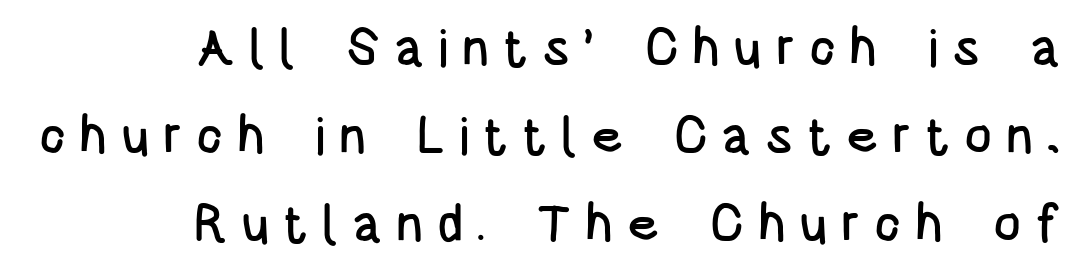
{"serif": "no", "italic": "no", "width": "condensed", "stroke_contrast": "low", "x_height": "large", "monospaced": "no", "underline": "no", "align": "right", "line_spacing": "normal", "line_spacing_ratio": 1.69, "letter_spacing": "wide", "letter_spacing_em": 0.26, "glyph_px": 52}
